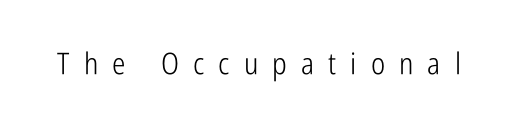
The image shows 30 px light, condensed sans-serif type, upright; set unusually wide letter spacing (+0.47 em), not underlined; low stroke contrast and a medium x-height.
